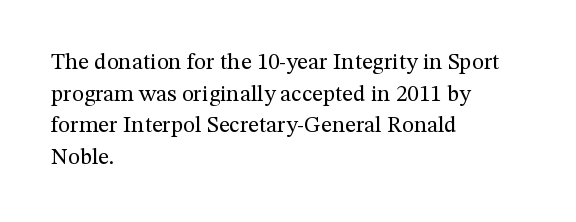
A roman cut, with each character standing at attention. Line spacing here is normal. The text block is weighted toward the left margin, trailing off unevenly rightward. Lines of text with bare space underneath. Nothing unusual about the tracking: characters are spaced as the font intends. A quiet, ordinary-to-light weight characterises the typeface.
